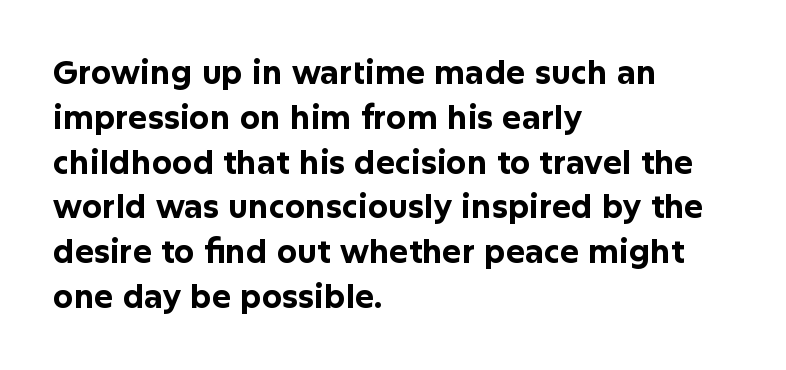
{"serif": "no", "italic": "no", "bold": "yes", "weight": "bold", "width": "normal", "stroke_contrast": "low", "x_height": "medium", "monospaced": "no", "underline": "no", "align": "left", "line_spacing": "normal", "line_spacing_ratio": 1.4, "letter_spacing": "normal", "letter_spacing_em": 0.0, "glyph_px": 32}
